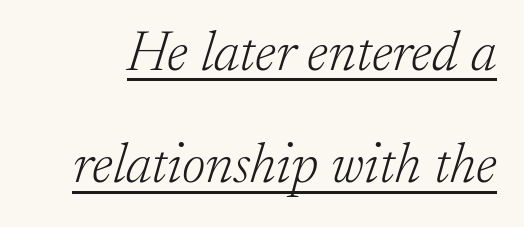
Q: Is the text bold? A: No.
Q: Is the text italic (slanted)? A: Yes, it leans right by about 17 degrees.
Q: Is the typeface a serif or a sans-serif typeface? A: Serif.
Q: Is the text underlined? A: Yes.
Q: Is the spacing between letters normal or unusually wide? A: Normal.
Q: Is the spacing between lines tight, normal or loose? A: Loose.
Q: Width (condensed, normal, or wide)? A: Normal.
Q: Stroke contrast? A: Low.
Q: x-height? A: Small.
Q: Monospaced? A: No.
